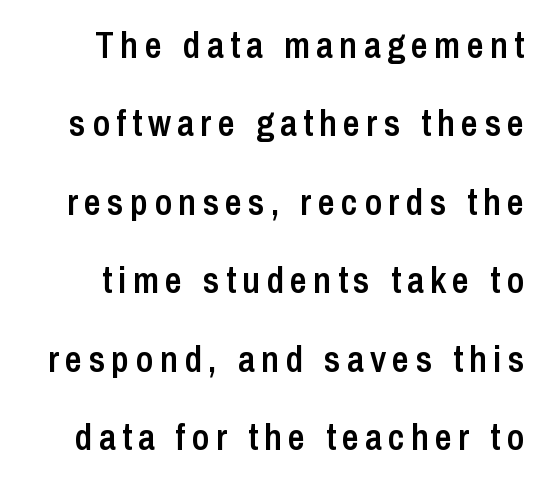
{"serif": "no", "italic": "no", "bold": "semi", "weight": "semibold", "width": "condensed", "stroke_contrast": "low", "x_height": "medium", "monospaced": "no", "underline": "no", "align": "right", "line_spacing": "loose", "line_spacing_ratio": 2.12, "glyph_px": 37}
